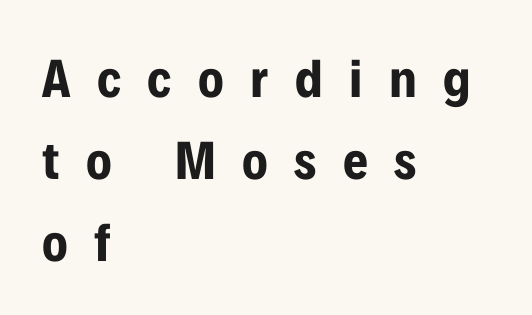
The image shows 54 px bold, condensed sans-serif type, upright; set left-aligned, normal line spacing (1.52x), unusually wide letter spacing (+0.49 em), not underlined; low stroke contrast and a medium x-height.
